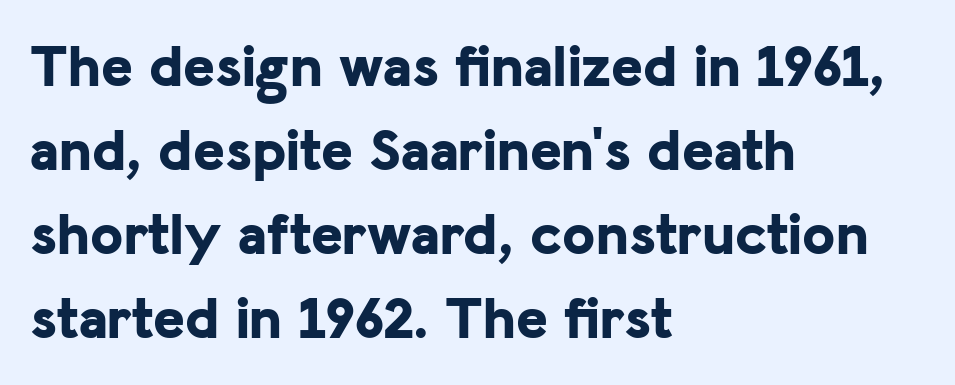
Think of a printed novel: that variable character pitch is what you see here. Horizontally, the lines are justified to the leading edge only. To sum up the face: it is a sans, with no serifs. The area under the type is left untouched.
